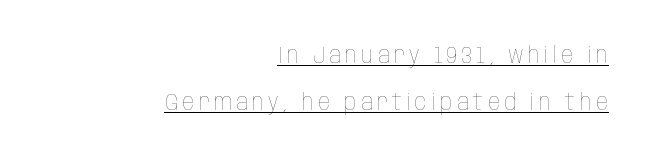
{"italic": "no", "bold": "no", "underline": "yes", "align": "right", "line_spacing": "loose", "line_spacing_ratio": 1.96, "glyph_px": 24}
